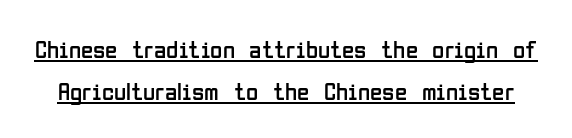
In terms of letterspacing, this is plain default setting. A quiet, ordinary-to-light weight characterises the typeface. Compared with undecorated copy, this sample adds a rule below the words. Summary of vertical rhythm: regular, with standard interline spacing. Posture: vertical.
